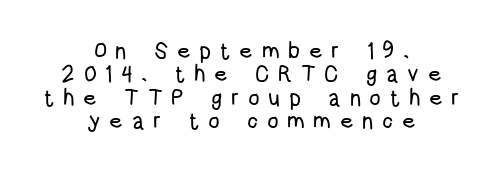
The image shows 23 px text type, upright; set centered, tight line spacing (1.02x), unusually wide letter spacing (+0.37 em), not underlined.
